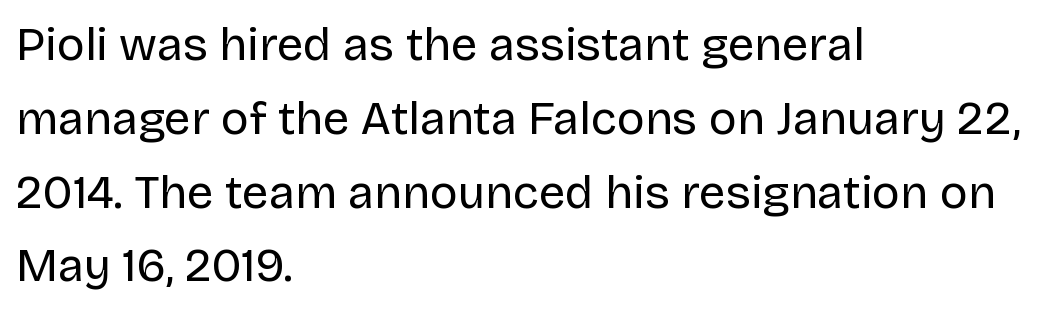
{"serif": "no", "italic": "no", "bold": "no", "weight": "regular", "width": "normal", "stroke_contrast": "low", "x_height": "large", "monospaced": "no", "underline": "no", "align": "left", "line_spacing": "normal", "line_spacing_ratio": 1.57, "letter_spacing": "normal", "letter_spacing_em": 0.0, "glyph_px": 47}
